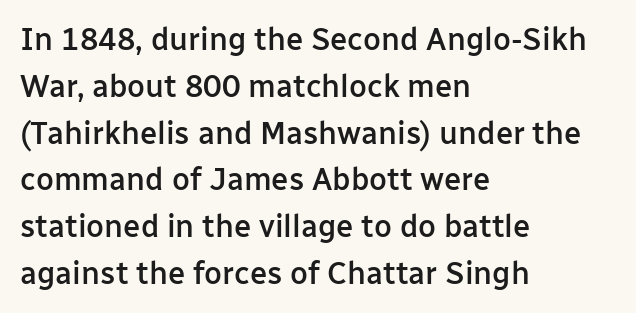
{"serif": "no", "italic": "no", "bold": "semi", "weight": "semibold", "width": "normal", "stroke_contrast": "low", "x_height": "medium", "monospaced": "no", "underline": "no", "align": "left", "line_spacing": "normal", "line_spacing_ratio": 1.51, "letter_spacing": "normal", "letter_spacing_em": 0.0, "glyph_px": 31}
